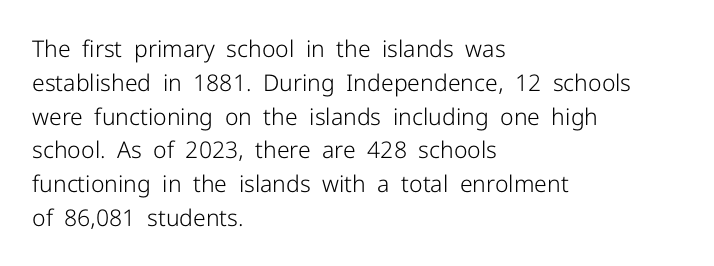
The image shows 23 px text type, upright; set left-aligned, normal line spacing (1.47x), normal letter spacing, not underlined.
